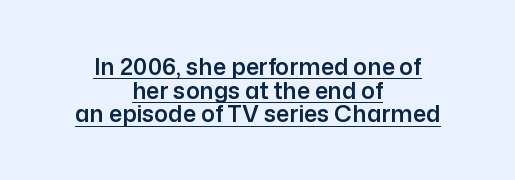
{"italic": "no", "underline": "yes", "align": "center", "line_spacing": "tight", "line_spacing_ratio": 1.03, "letter_spacing": "normal", "letter_spacing_em": 0.0, "glyph_px": 23}
